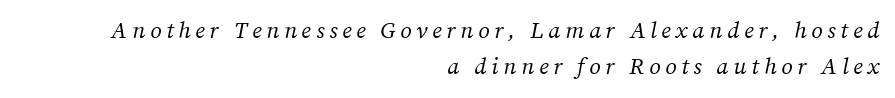
Check under the words: just untouched page. The characters are drawn with everyday or finer stroke widths. You could only call the tracking loose — the letters float apart. Honestly, the row spacing looks completely unremarkable.
